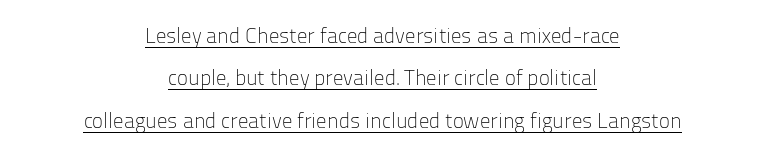
The image shows 21 px text type, upright; set centered, loose line spacing (2.02x), normal letter spacing, underlined.
